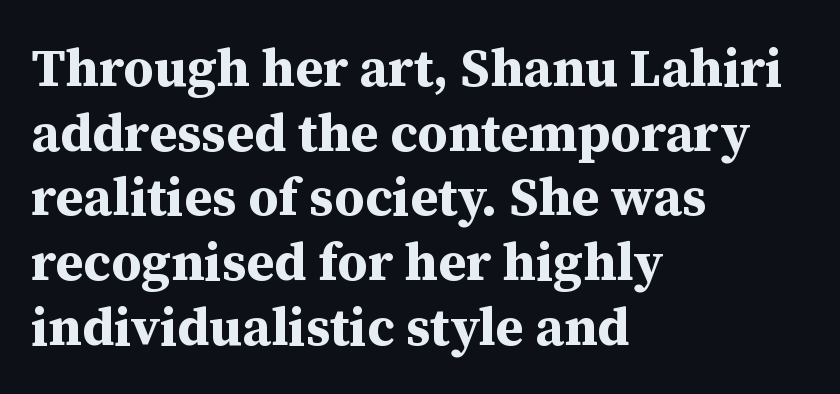
The image shows 53 px bold serif type, upright; set left-aligned, line spacing 1.22x, normal letter spacing, not underlined; medium stroke contrast and a medium x-height.
